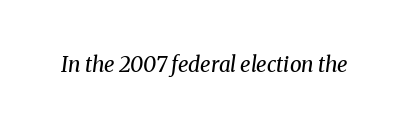
{"italic": "yes", "lean": "right", "slant_degrees": 8, "bold": "no", "underline": "no", "letter_spacing": "normal", "letter_spacing_em": 0.0, "glyph_px": 21}
